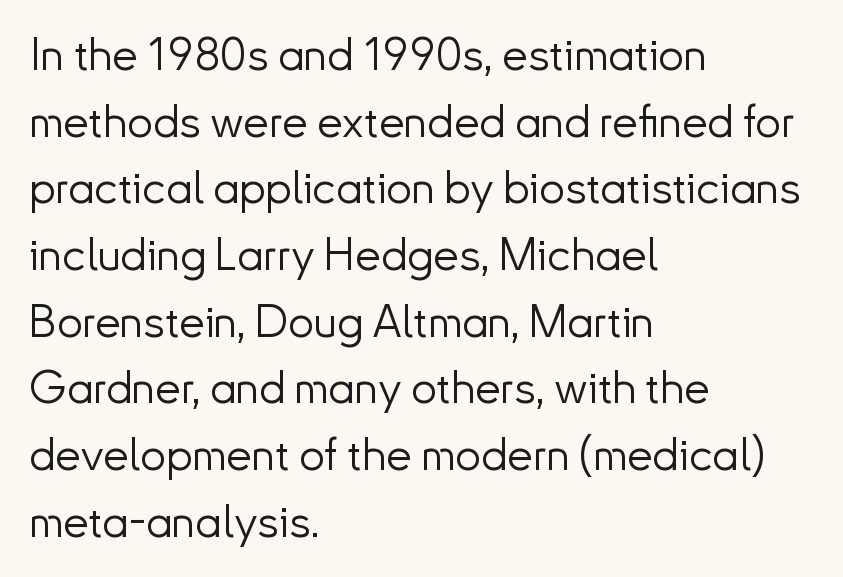
{"serif": "no", "italic": "no", "bold": "no", "weight": "light", "width": "normal", "stroke_contrast": "low", "x_height": "small", "monospaced": "no", "underline": "no", "align": "left", "line_spacing": "normal", "line_spacing_ratio": 1.45, "letter_spacing": "normal", "letter_spacing_em": 0.0, "glyph_px": 46}
